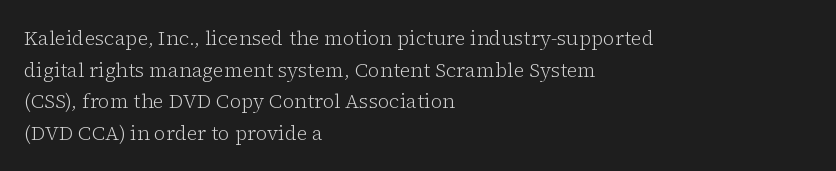
{"italic": "no", "bold": "no", "underline": "no", "align": "left", "line_spacing": "normal", "line_spacing_ratio": 1.58, "letter_spacing": "normal", "letter_spacing_em": 0.0, "glyph_px": 20}
